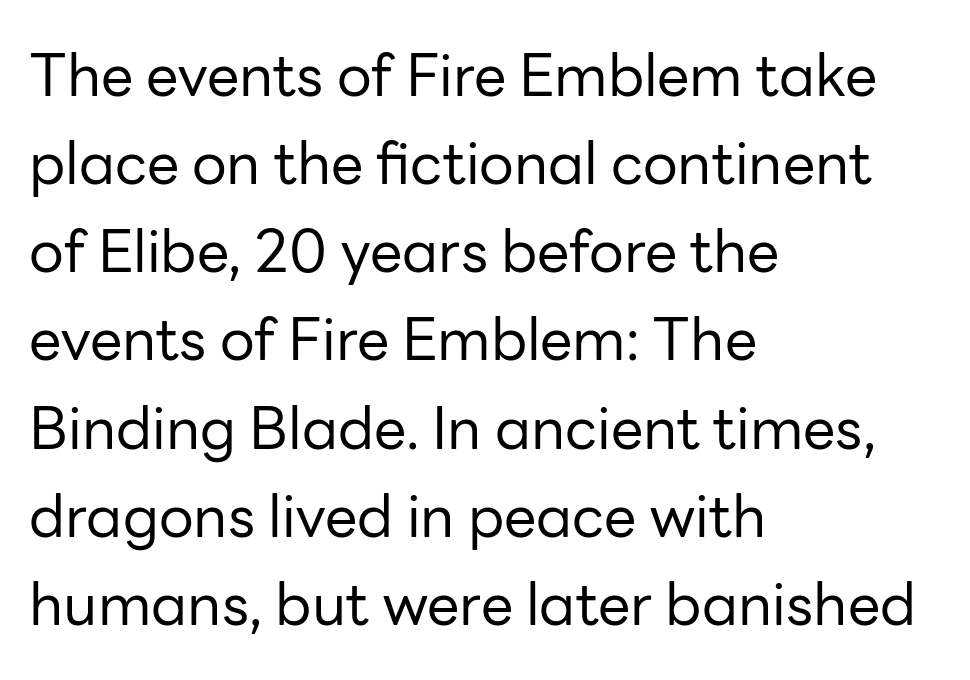
Q: Is the text bold? A: No.
Q: Is the text italic (slanted)? A: No, it is upright.
Q: Is the typeface a serif or a sans-serif typeface? A: Sans-serif.
Q: Is the text underlined? A: No.
Q: How is the paragraph aligned? A: Left-aligned.
Q: Is the spacing between letters normal or unusually wide? A: Normal.
Q: Is the spacing between lines tight, normal or loose? A: Normal.
Q: Width (condensed, normal, or wide)? A: Normal.
Q: Stroke contrast? A: Low.
Q: x-height? A: Medium.
Q: Monospaced? A: No.
